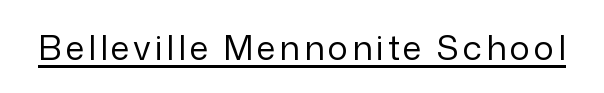
{"serif": "no", "italic": "no", "bold": "no", "weight": "regular", "width": "normal", "stroke_contrast": "low", "x_height": "medium", "monospaced": "no", "underline": "yes", "glyph_px": 34}
